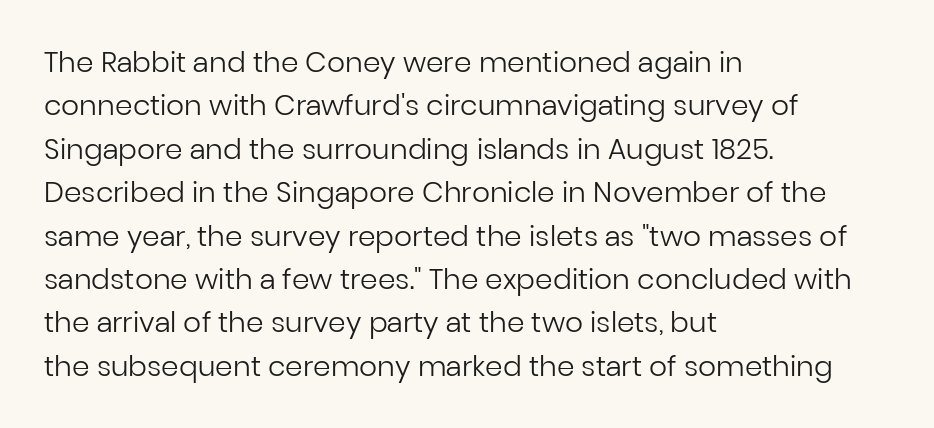
The characters are drawn with everyday or finer stroke widths. Teacher's note: observe the even left margin — that is flush-left alignment. Horizontal bands of white between lines are of average thickness. Unlike italic type, these characters show no tilt at all. Words float on clear page, feet unadorned. These lines are rendered in a variable-pitch font.
